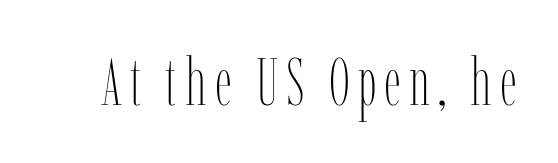
Ink coverage per letter is moderate at most. The baseline area is clear. You can tell it's not italic because the verticals are truly vertical. You could not count columns in this text — the font is proportionally spaced.
